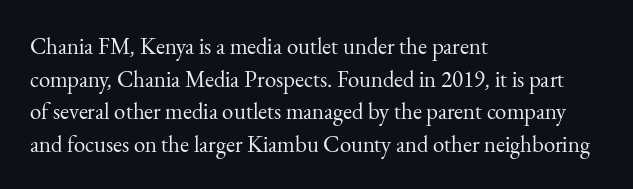
Characters follow at the spacing the type designer built in. The letterforms sit at book weight or below. Rendered with straight, roman letterforms. The rows are spaced the way most documents space them. The strip under each line holds only bare page.
